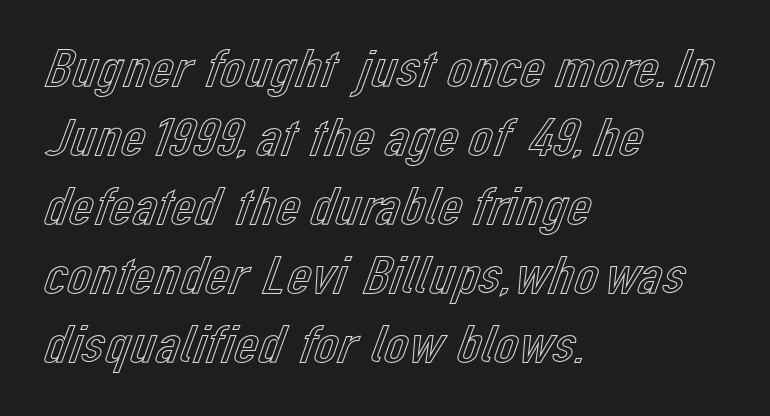
No word sits above an underline. Do the characters align in a grid? No, the font is proportional. Leftover space on each line is placed entirely after the last word. Between one letter and the next there's only the usual sliver of space.
